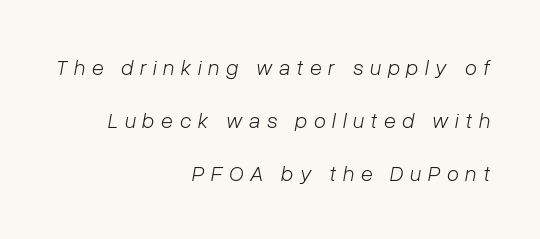
Notice the wide empty band between every row — that's loose leading. Caption: expanded tracking, letters set apart. Ink coverage per letter is moderate at most. These lines stack with their right ends in a neat column.
